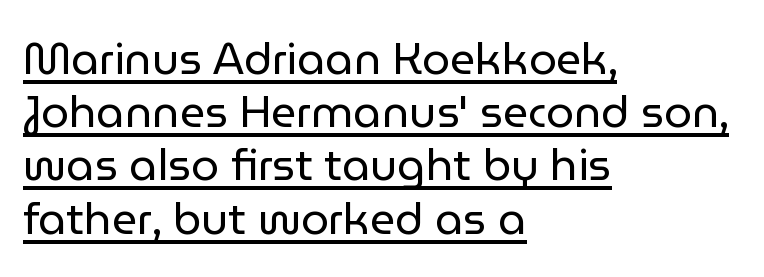
Q: Is the text bold? A: No.
Q: Is the text italic (slanted)? A: No, it is upright.
Q: Is the typeface a serif or a sans-serif typeface? A: Sans-serif.
Q: Is the text underlined? A: Yes.
Q: How is the paragraph aligned? A: Left-aligned.
Q: Is the spacing between letters normal or unusually wide? A: Normal.
Q: Width (condensed, normal, or wide)? A: Normal.
Q: Stroke contrast? A: Low.
Q: x-height? A: Medium.
Q: Monospaced? A: No.
